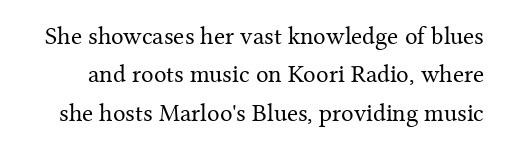
Q: Is the text bold? A: No.
Q: Is the text italic (slanted)? A: No, it is upright.
Q: Is the text underlined? A: No.
Q: Is the spacing between letters normal or unusually wide? A: Normal.
Q: Is the spacing between lines tight, normal or loose? A: Normal.
